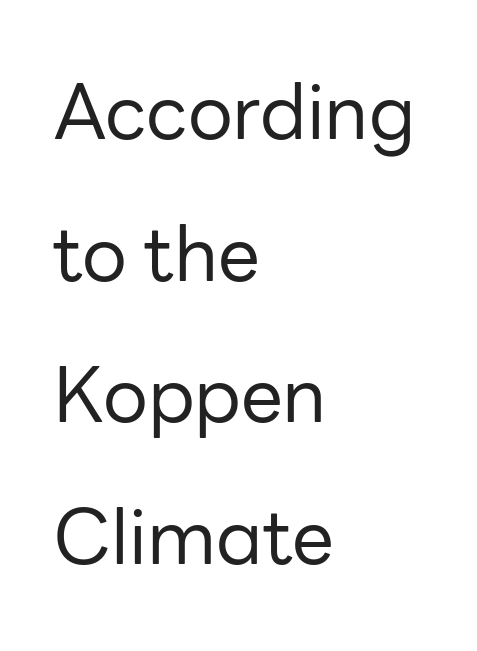
Layout note: lines flush left. Compared with a typical body face, this is equally light or lighter still. Is this a fixed-width face? No — the glyphs have proportional, varying widths. Each word holds together tightly as a unit, with standard inter-letter gaps.
